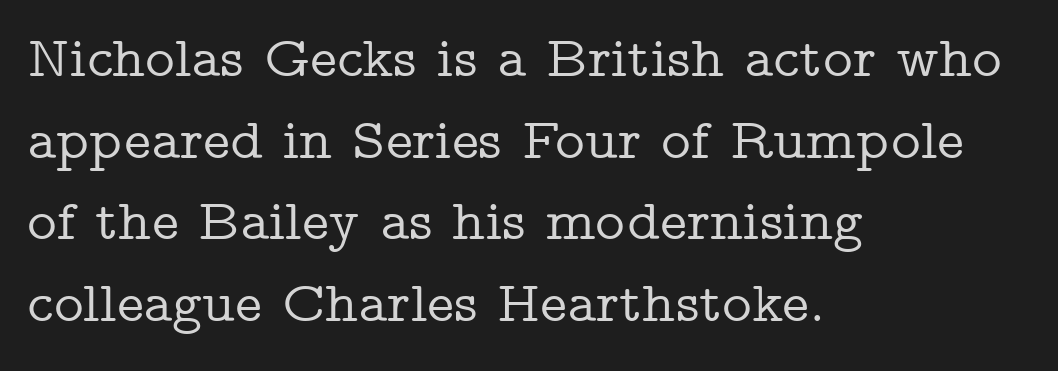
Quick note: not italic, upright. Layout note: lines flush left. Looks like regular typesetting: each glyph gets only the width it needs. What stands out about the letter spacing? Nothing — it is the standard amount.
